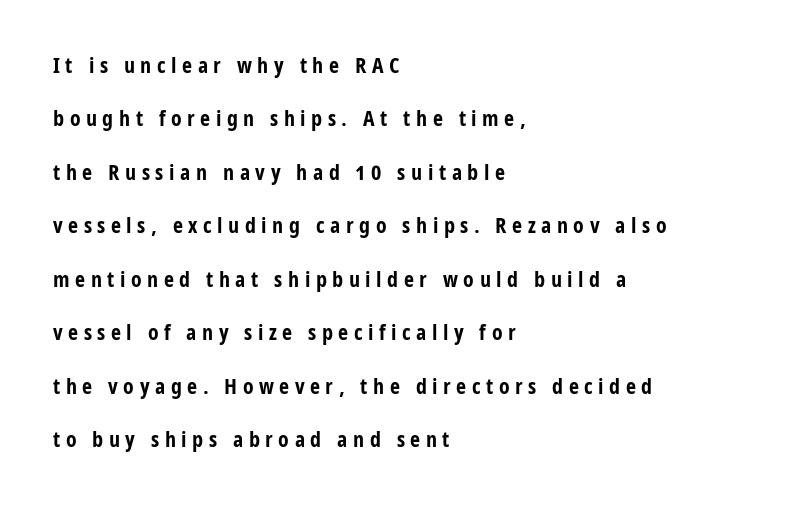
Q: Is the text bold? A: Yes.
Q: Is the text italic (slanted)? A: No, it is upright.
Q: Is the text underlined? A: No.
Q: How is the paragraph aligned? A: Left-aligned.
Q: Is the spacing between letters normal or unusually wide? A: Unusually wide.
Q: Is the spacing between lines tight, normal or loose? A: Loose.
